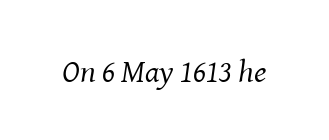
The image shows 32 px regular-weight serif type, italic (leaning right); set normal letter spacing, not underlined; medium stroke contrast and a medium x-height.
